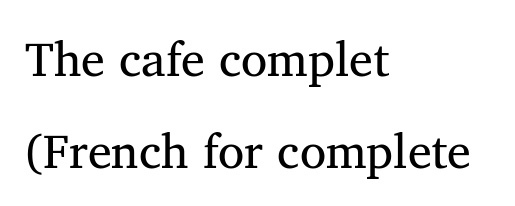
{"serif": "yes", "italic": "no", "bold": "no", "weight": "regular", "width": "normal", "stroke_contrast": "medium", "x_height": "medium", "monospaced": "no", "underline": "no", "align": "left", "line_spacing": "loose", "line_spacing_ratio": 1.91, "letter_spacing": "normal", "letter_spacing_em": 0.0, "glyph_px": 48}
